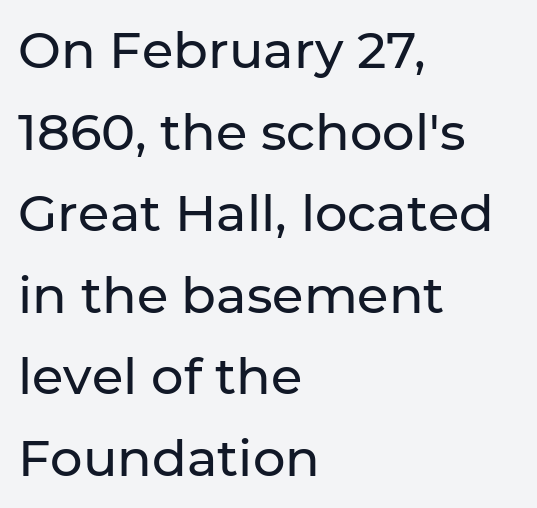
This rendering features lettering with no underline. Reading down the column, the eye jumps a familiar distance to each next line. Does the type have serifs? No, each stem ends abruptly. Standard letterfit; no display-style spreading of the glyphs. Teacher's note: observe the even left margin — that is flush-left alignment.
